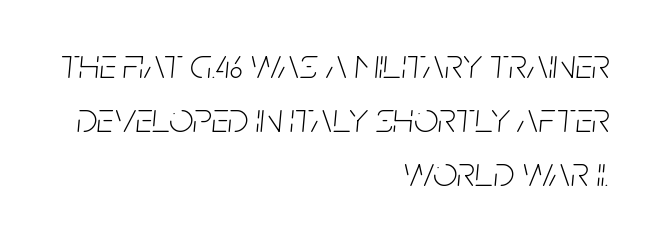
Look at the tracking — it's just the regular setting, nothing added. Letters rest on an invisible, unmarked baseline. Notice how descenders clear the ascenders below comfortably — that's standard leading. No heavy texture on the line: the type isn't bold. When letters slant like this, we call the style italic.
